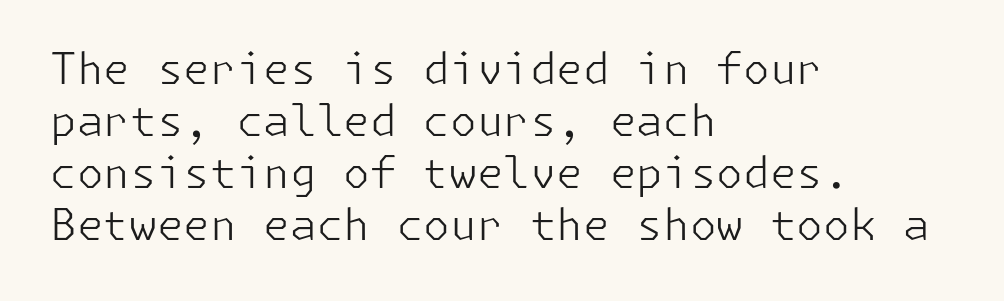
This rendering uses left alignment, leaving the right contour irregular. Grotesque or geometric, the face here clearly has no serifs. The space beneath each line is pristine and unruled. Ordinary non-slanted type is in use.
